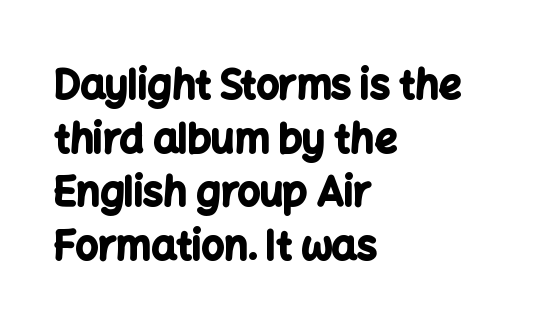
The image shows 40 px bold sans-serif type, upright; set left-aligned, normal line spacing (1.34x), normal letter spacing, not underlined; low stroke contrast and a medium x-height.
